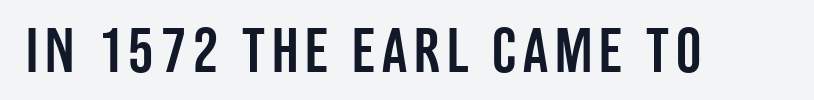
Q: Is the text italic (slanted)? A: No, it is upright.
Q: Is the typeface a serif or a sans-serif typeface? A: Sans-serif.
Q: Is the text underlined? A: No.
Q: Width (condensed, normal, or wide)? A: Condensed.
Q: Stroke contrast? A: Low.
Q: x-height? A: Large.
Q: Monospaced? A: No.
